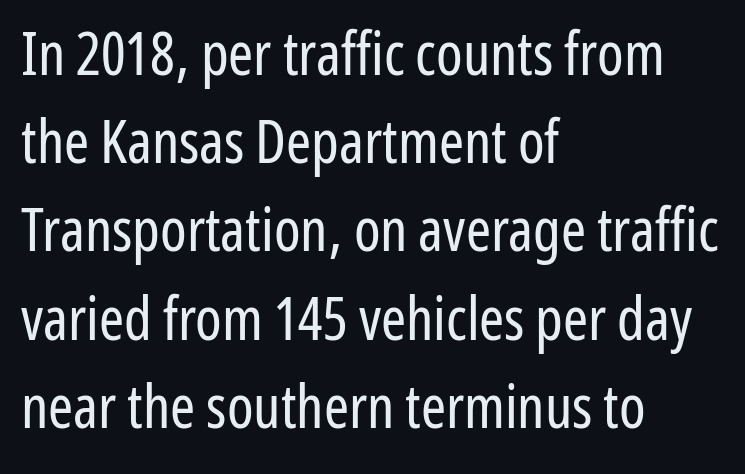
{"serif": "no", "italic": "no", "bold": "no", "weight": "regular", "width": "condensed", "stroke_contrast": "low", "x_height": "medium", "monospaced": "no", "underline": "no", "align": "left", "line_spacing": "normal", "line_spacing_ratio": 1.47, "letter_spacing": "normal", "letter_spacing_em": 0.0, "glyph_px": 60}
